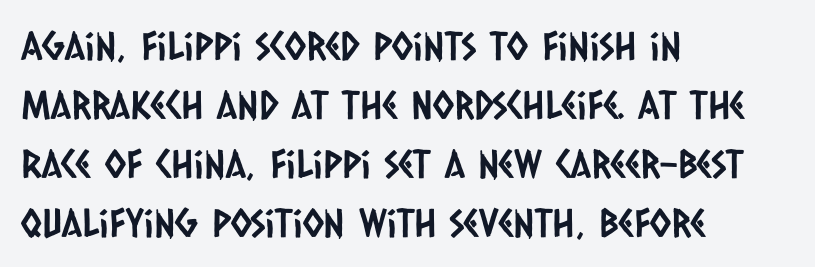
{"serif": "no", "width": "condensed", "stroke_contrast": "low", "x_height": "large", "monospaced": "no", "underline": "no", "align": "left", "line_spacing": "normal", "line_spacing_ratio": 1.51, "letter_spacing": "normal", "letter_spacing_em": 0.0, "glyph_px": 39}
